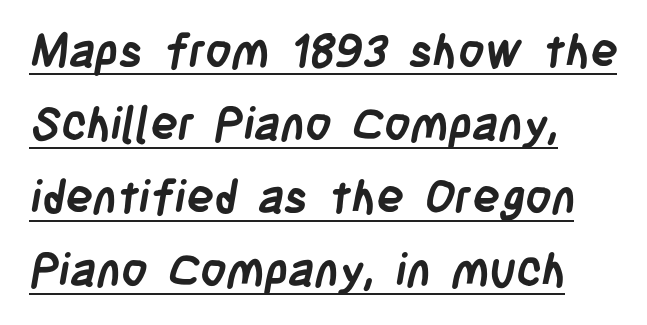
Spacing between characters is what you'd get straight out of the box. Layout note: lines flush left. Successive baselines arrive at the customary interval. Note the varied advance widths — an 'i' is clearly narrower than an 'm'. Compared with an ordinary text face, these strokes are far heavier — a full bold.
